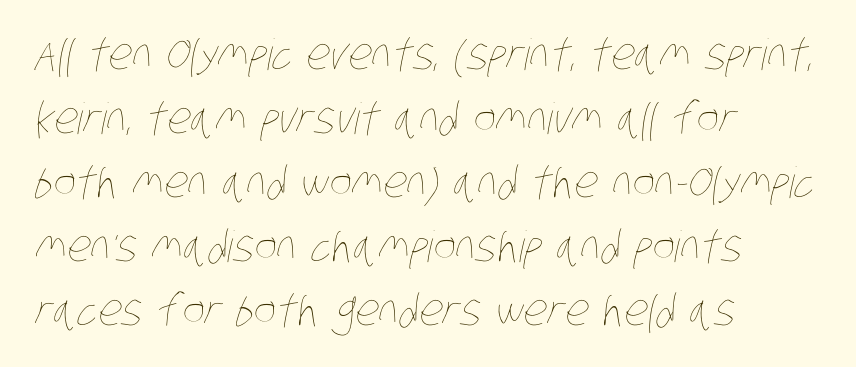
Q: Is the text bold? A: No.
Q: Is the text underlined? A: No.
Q: How is the paragraph aligned? A: Left-aligned.
Q: Is the spacing between letters normal or unusually wide? A: Normal.
Q: Is the spacing between lines tight, normal or loose? A: Normal.
Q: Width (condensed, normal, or wide)? A: Condensed.
Q: Stroke contrast? A: Low.
Q: x-height? A: Large.
Q: Monospaced? A: No.
